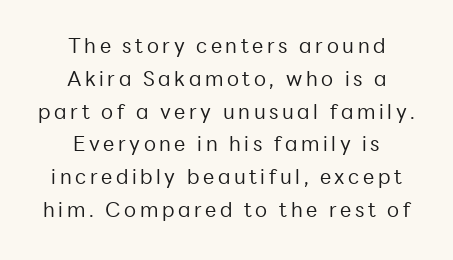
{"italic": "no", "bold": "no", "underline": "no", "align": "center", "line_spacing": "normal", "line_spacing_ratio": 1.64, "glyph_px": 20}
